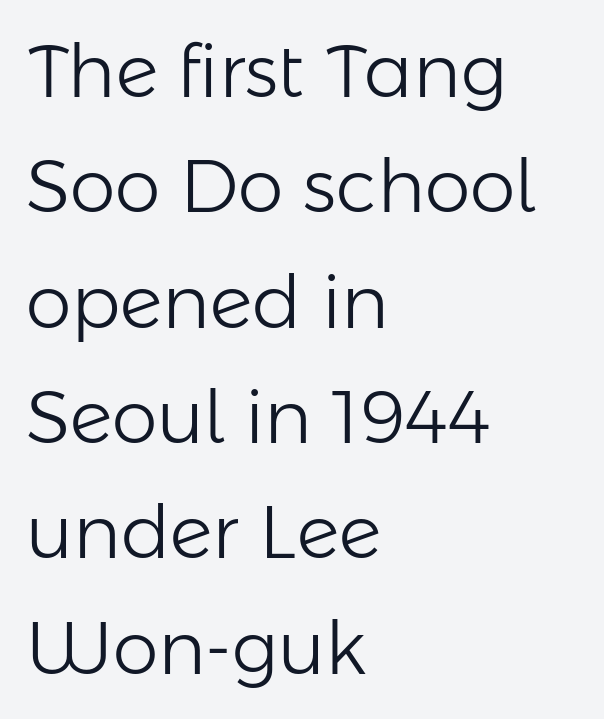
Q: Is the text bold? A: No.
Q: Is the text italic (slanted)? A: No, it is upright.
Q: Is the typeface a serif or a sans-serif typeface? A: Sans-serif.
Q: Is the text underlined? A: No.
Q: How is the paragraph aligned? A: Left-aligned.
Q: Is the spacing between letters normal or unusually wide? A: Normal.
Q: Is the spacing between lines tight, normal or loose? A: Normal.
Q: Width (condensed, normal, or wide)? A: Normal.
Q: Stroke contrast? A: Low.
Q: x-height? A: Medium.
Q: Monospaced? A: No.
